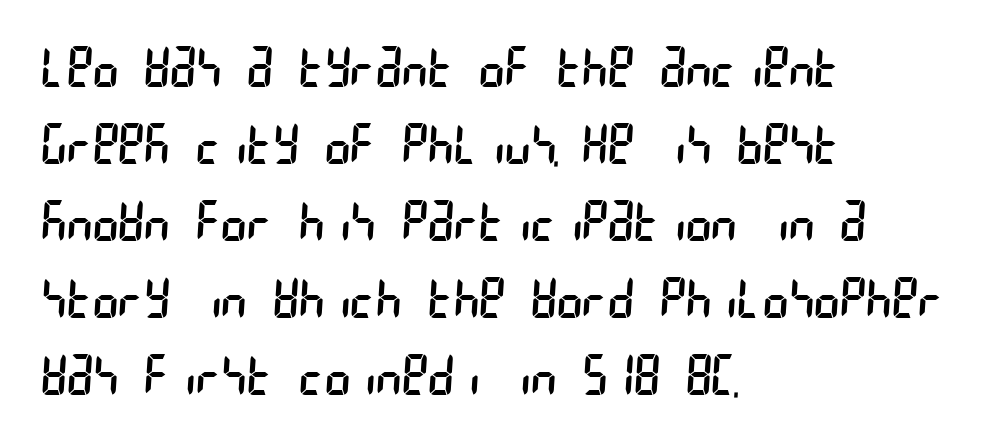
{"serif": "no", "bold": "no", "weight": "regular", "width": "condensed", "stroke_contrast": "low", "x_height": "large", "underline": "no", "align": "left", "line_spacing": "normal", "line_spacing_ratio": 1.4, "letter_spacing": "normal", "letter_spacing_em": 0.0, "glyph_px": 55}
